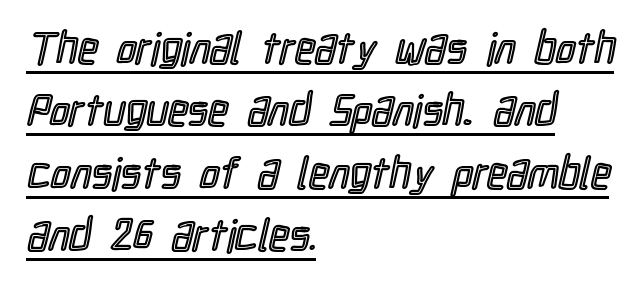
The image shows 44 px condensed type; set left-aligned, normal line spacing (1.42x), normal letter spacing, underlined; a medium x-height.
